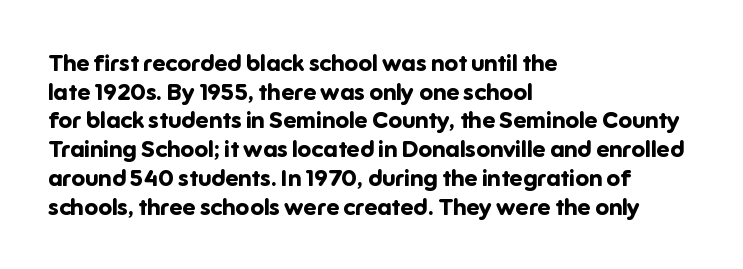
In CSS terms this would be text-align: left. On the weight axis this lands at bold, roughly 700. No word sits above an underline. Regarding leading, the lines here are spaced in the standard way. Quick note: not italic, upright. Glyph-to-glyph distance matches everyday printed text.
